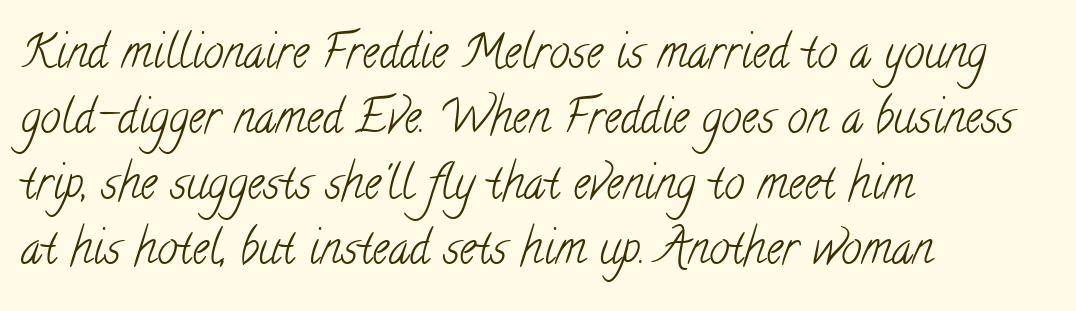
{"bold": "no", "weight": "light", "width": "condensed", "stroke_contrast": "low", "x_height": "small", "monospaced": "no", "underline": "no", "align": "left", "line_spacing": "normal", "line_spacing_ratio": 1.42, "letter_spacing": "normal", "letter_spacing_em": 0.0, "glyph_px": 46}
